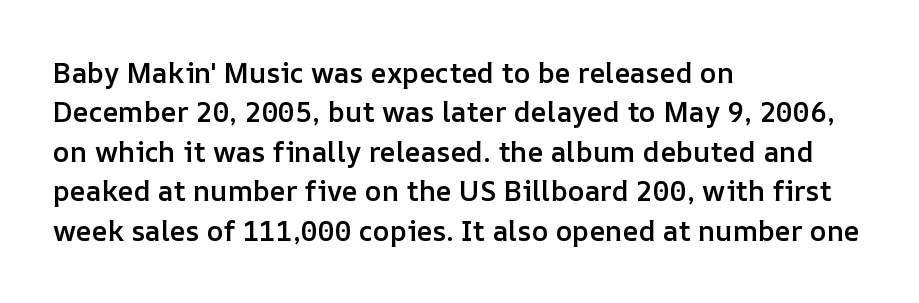
{"italic": "no", "bold": "semi", "weight": "semibold", "width": "normal", "stroke_contrast": "low", "x_height": "medium", "monospaced": "no", "underline": "no", "align": "left", "line_spacing": "normal", "line_spacing_ratio": 1.41, "letter_spacing": "normal", "letter_spacing_em": 0.0, "glyph_px": 28}
